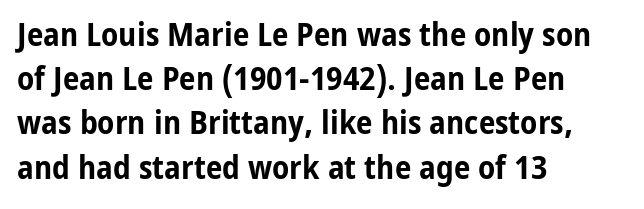
Q: Is the text bold? A: Yes.
Q: Is the text italic (slanted)? A: No, it is upright.
Q: Is the typeface a serif or a sans-serif typeface? A: Sans-serif.
Q: Is the text underlined? A: No.
Q: How is the paragraph aligned? A: Left-aligned.
Q: Is the spacing between letters normal or unusually wide? A: Normal.
Q: Is the spacing between lines tight, normal or loose? A: Normal.
Q: Width (condensed, normal, or wide)? A: Condensed.
Q: Stroke contrast? A: Low.
Q: x-height? A: Medium.
Q: Monospaced? A: No.
